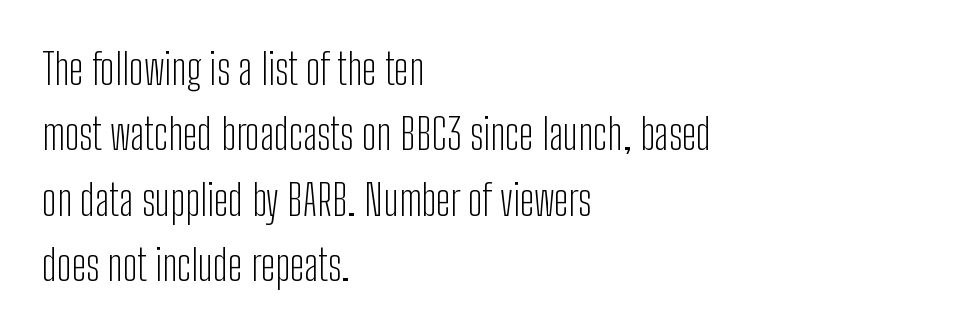
The image shows 43 px light, condensed sans-serif type, upright; set left-aligned, normal line spacing (1.52x), normal letter spacing, not underlined; low stroke contrast and a medium x-height.
